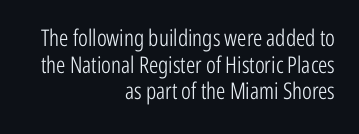
Students, note that the glyphs here touch the page at normal intervals. Leftover space on each line is placed entirely before the opening word. If you drew a line through each stem, it would be perfectly vertical. Just letters on the line, the space beneath them empty. A light-to-regular cut is what we see here.
